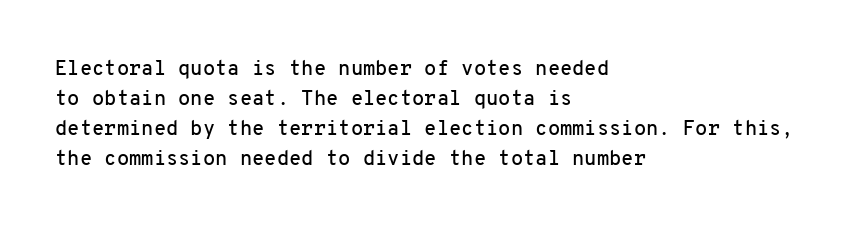
{"italic": "no", "underline": "no", "align": "left", "line_spacing": "normal", "line_spacing_ratio": 1.5, "letter_spacing": "normal", "letter_spacing_em": 0.0, "glyph_px": 20}
